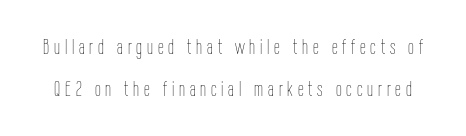
Q: Is the text bold? A: No.
Q: Is the text italic (slanted)? A: No, it is upright.
Q: Is the text underlined? A: No.
Q: Is the spacing between letters normal or unusually wide? A: Unusually wide.
Q: Is the spacing between lines tight, normal or loose? A: Loose.
